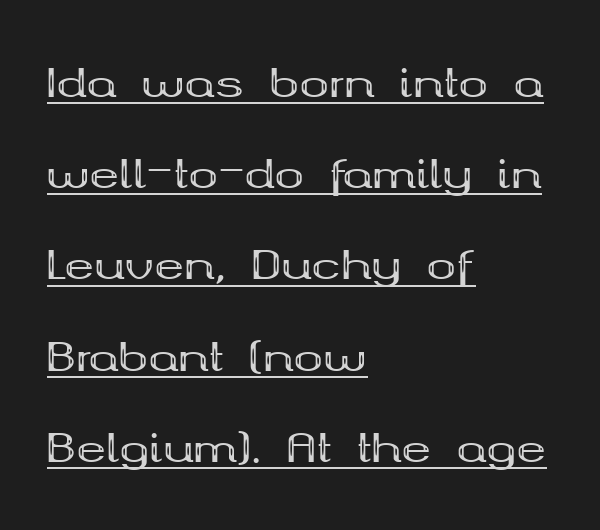
{"serif": "yes", "italic": "no", "bold": "yes", "weight": "bold", "width": "wide", "stroke_contrast": "medium", "x_height": "medium", "monospaced": "no", "underline": "yes", "align": "left", "line_spacing": "loose", "line_spacing_ratio": 2.28, "letter_spacing": "normal", "letter_spacing_em": 0.0, "glyph_px": 40}
